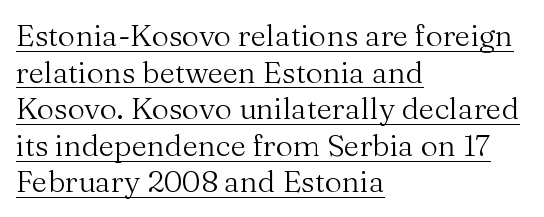
{"serif": "yes", "italic": "no", "bold": "no", "weight": "regular", "width": "normal", "stroke_contrast": "medium", "x_height": "medium", "monospaced": "no", "underline": "yes", "align": "left", "line_spacing_ratio": 1.22, "letter_spacing": "normal", "letter_spacing_em": 0.0, "glyph_px": 30}
